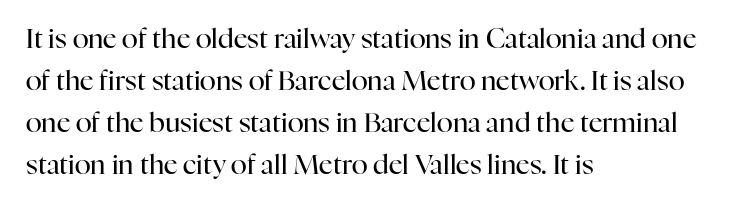
The image shows 27 px text type, upright; set left-aligned, normal line spacing (1.56x), normal letter spacing, not underlined.
